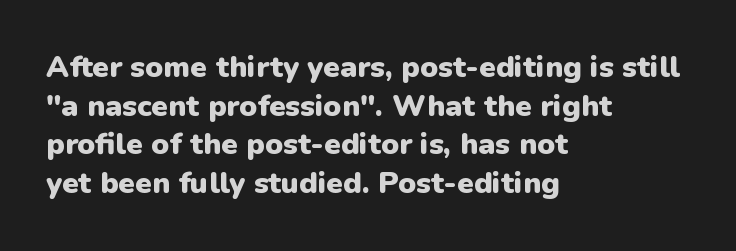
Q: Is the text bold? A: Yes.
Q: Is the text italic (slanted)? A: No, it is upright.
Q: Is the typeface a serif or a sans-serif typeface? A: Sans-serif.
Q: Is the text underlined? A: No.
Q: How is the paragraph aligned? A: Left-aligned.
Q: Is the spacing between letters normal or unusually wide? A: Normal.
Q: Is the spacing between lines tight, normal or loose? A: Normal.
Q: Width (condensed, normal, or wide)? A: Normal.
Q: Stroke contrast? A: Low.
Q: x-height? A: Medium.
Q: Monospaced? A: No.
